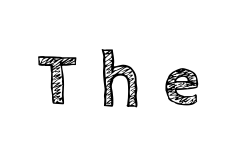
The image shows 76 px text type, upright; set unusually wide letter spacing (+0.28 em), not underlined; a large x-height.
